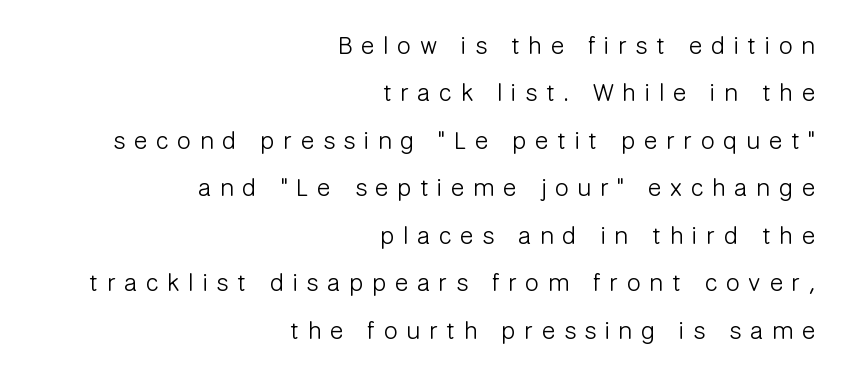
Q: Is the text bold? A: No.
Q: Is the text italic (slanted)? A: No, it is upright.
Q: Is the text underlined? A: No.
Q: How is the paragraph aligned? A: Right-aligned.
Q: Is the spacing between letters normal or unusually wide? A: Unusually wide.
Q: Is the spacing between lines tight, normal or loose? A: Loose.
